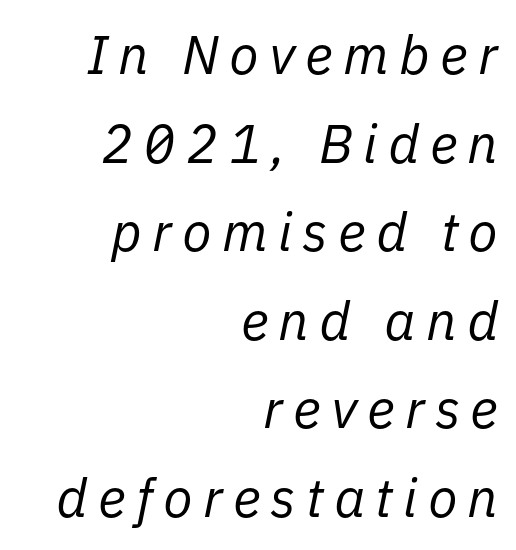
Q: Is the text bold? A: No.
Q: Is the text italic (slanted)? A: Yes, it leans right by about 11 degrees.
Q: Is the text underlined? A: No.
Q: How is the paragraph aligned? A: Right-aligned.
Q: Is the spacing between lines tight, normal or loose? A: Normal.
Q: Width (condensed, normal, or wide)? A: Normal.
Q: Stroke contrast? A: Low.
Q: x-height? A: Medium.
Q: Monospaced? A: No.
